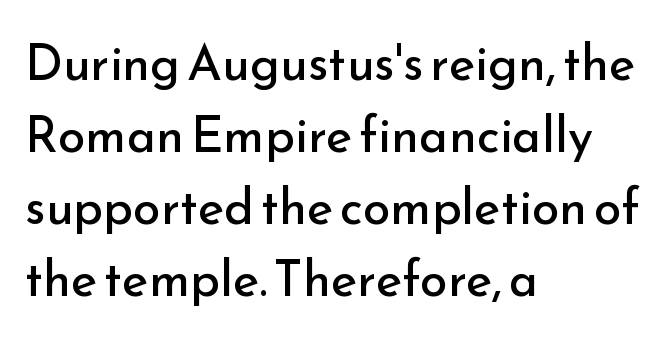
The image shows 50 px regular-weight sans-serif type, upright; set left-aligned, normal line spacing (1.44x), normal letter spacing, not underlined; low stroke contrast and a small x-height.
